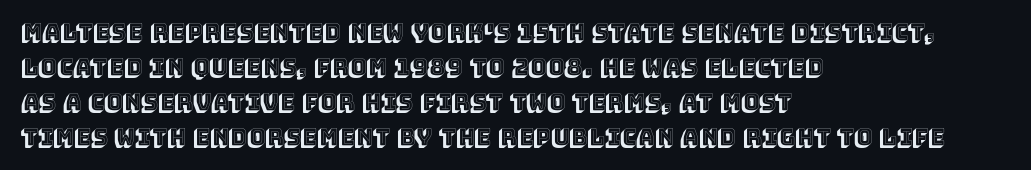
Q: Is the text italic (slanted)? A: No, it is upright.
Q: Is the text underlined? A: No.
Q: How is the paragraph aligned? A: Left-aligned.
Q: Is the spacing between letters normal or unusually wide? A: Normal.
Q: Is the spacing between lines tight, normal or loose? A: Normal.
